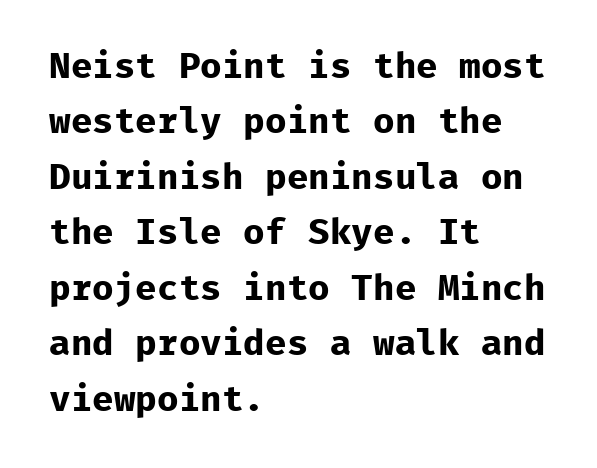
{"serif": "no", "italic": "no", "bold": "yes", "weight": "bold", "width": "normal", "stroke_contrast": "low", "x_height": "medium", "monospaced": "yes", "underline": "no", "align": "left", "line_spacing": "normal", "line_spacing_ratio": 1.54, "letter_spacing": "normal", "letter_spacing_em": 0.0, "glyph_px": 36}
